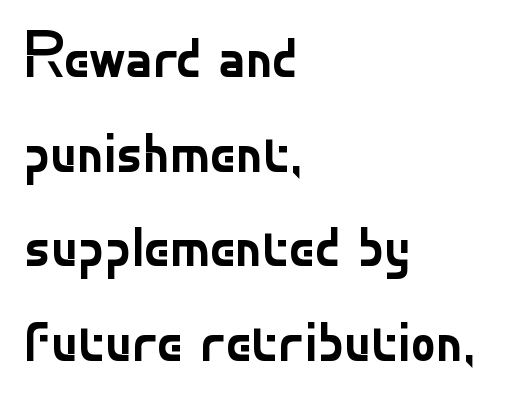
Q: Is the text bold? A: No.
Q: Is the text italic (slanted)? A: No, it is upright.
Q: Is the typeface a serif or a sans-serif typeface? A: Sans-serif.
Q: Is the text underlined? A: No.
Q: How is the paragraph aligned? A: Left-aligned.
Q: Is the spacing between letters normal or unusually wide? A: Normal.
Q: Is the spacing between lines tight, normal or loose? A: Normal.
Q: Width (condensed, normal, or wide)? A: Normal.
Q: Stroke contrast? A: Low.
Q: x-height? A: Small.
Q: Monospaced? A: No.
